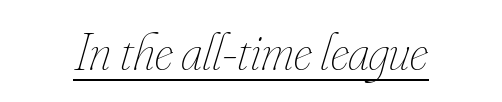
The image shows 53 px thin, condensed type, italic (leaning right); set normal letter spacing, underlined; low stroke contrast and a small x-height.
